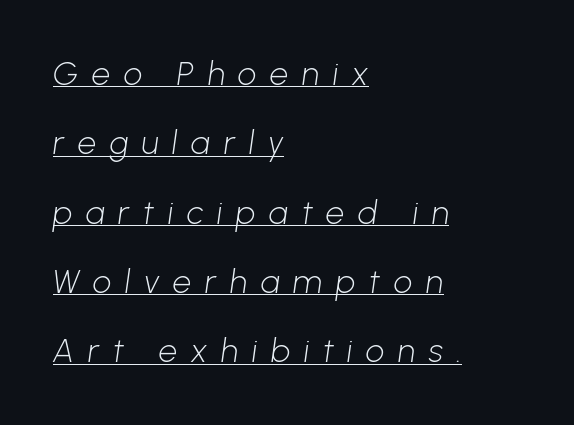
Q: Is the text bold? A: No.
Q: Is the typeface a serif or a sans-serif typeface? A: Sans-serif.
Q: Is the text underlined? A: Yes.
Q: How is the paragraph aligned? A: Left-aligned.
Q: Is the spacing between letters normal or unusually wide? A: Unusually wide.
Q: Is the spacing between lines tight, normal or loose? A: Loose.
Q: Width (condensed, normal, or wide)? A: Normal.
Q: Stroke contrast? A: Low.
Q: x-height? A: Medium.
Q: Monospaced? A: No.
